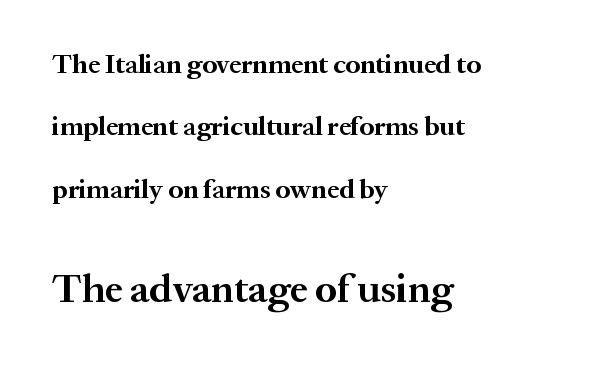
The image shows 40 px bold serif type, upright; set left-aligned, loose line spacing (2.31x), normal letter spacing, not underlined; the second (bottom) block is 1.48x larger; medium stroke contrast and a medium x-height.
